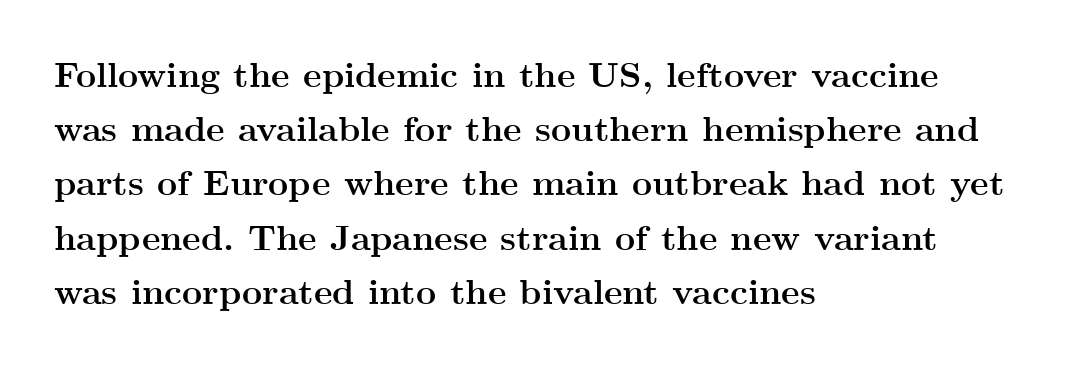
Q: Is the text bold? A: Yes.
Q: Is the text italic (slanted)? A: No, it is upright.
Q: Is the typeface a serif or a sans-serif typeface? A: Serif.
Q: Is the text underlined? A: No.
Q: How is the paragraph aligned? A: Left-aligned.
Q: Is the spacing between letters normal or unusually wide? A: Normal.
Q: Is the spacing between lines tight, normal or loose? A: Normal.
Q: Width (condensed, normal, or wide)? A: Wide.
Q: Stroke contrast? A: Medium.
Q: x-height? A: Small.
Q: Monospaced? A: No.
